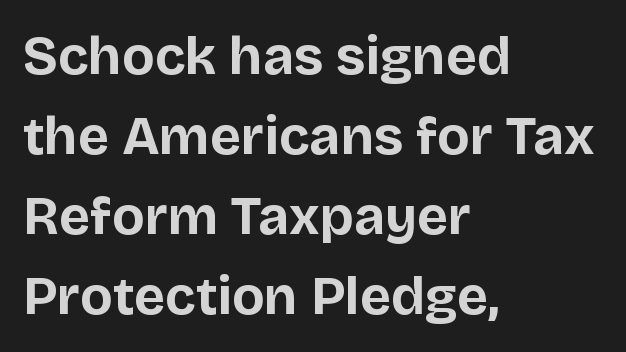
{"serif": "no", "italic": "no", "bold": "yes", "weight": "bold", "width": "normal", "stroke_contrast": "low", "x_height": "large", "monospaced": "no", "underline": "no", "align": "left", "line_spacing": "normal", "line_spacing_ratio": 1.48, "letter_spacing": "normal", "letter_spacing_em": 0.0, "glyph_px": 54}
